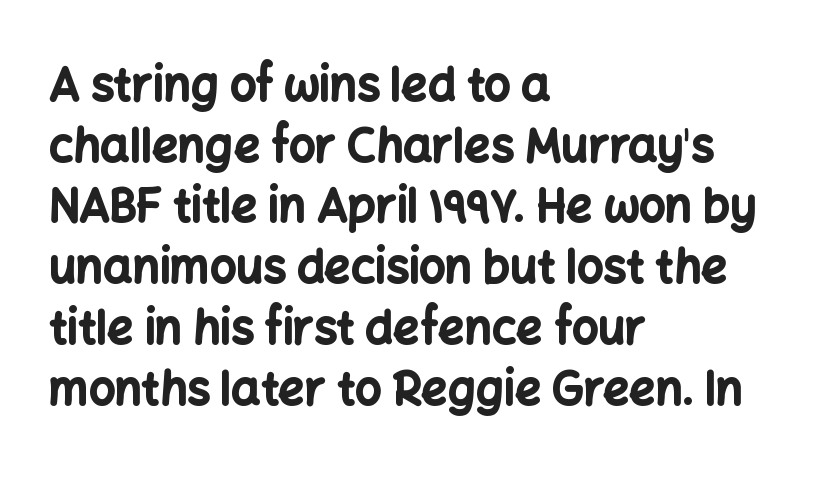
A bare baseline throughout the passage. No italicization has been applied; the sample stays upright. Classification — sans serif. Teacher's note: observe the even left margin — that is flush-left alignment. The designer left line spacing at the default.
